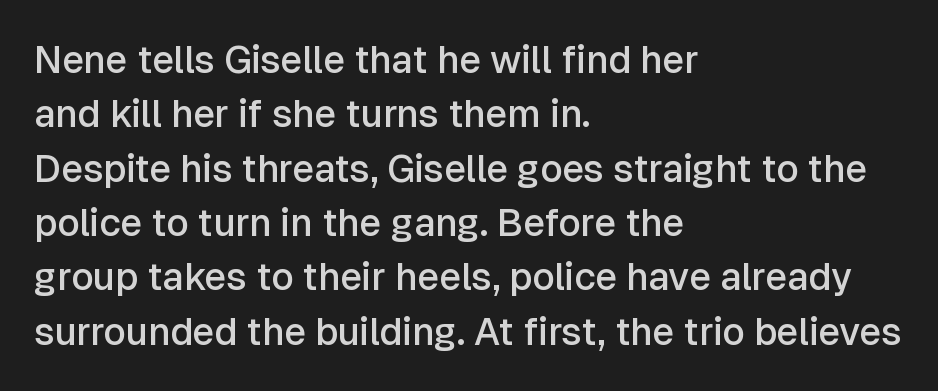
The image shows 38 px semibold sans-serif type, upright; set left-aligned, normal line spacing (1.43x), normal letter spacing, not underlined; low stroke contrast and a medium x-height.
